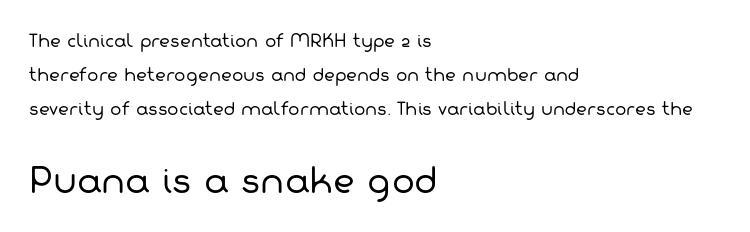
Q: Is the text bold? A: No.
Q: Is the typeface a serif or a sans-serif typeface? A: Sans-serif.
Q: Is the text underlined? A: No.
Q: How is the paragraph aligned? A: Left-aligned.
Q: Is the spacing between letters normal or unusually wide? A: Normal.
Q: Is the spacing between lines tight, normal or loose? A: Loose.
Q: Which block of text is set in a larger size, the first (top) or the second (bottom)? A: The second (bottom) one.
Q: Width (condensed, normal, or wide)? A: Normal.
Q: Stroke contrast? A: Low.
Q: x-height? A: Medium.
Q: Monospaced? A: No.
